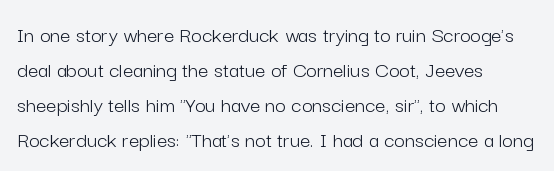
Q: Is the text bold? A: No.
Q: Is the text italic (slanted)? A: No, it is upright.
Q: Is the text underlined? A: No.
Q: How is the paragraph aligned? A: Left-aligned.
Q: Is the spacing between letters normal or unusually wide? A: Normal.
Q: Is the spacing between lines tight, normal or loose? A: Normal.
